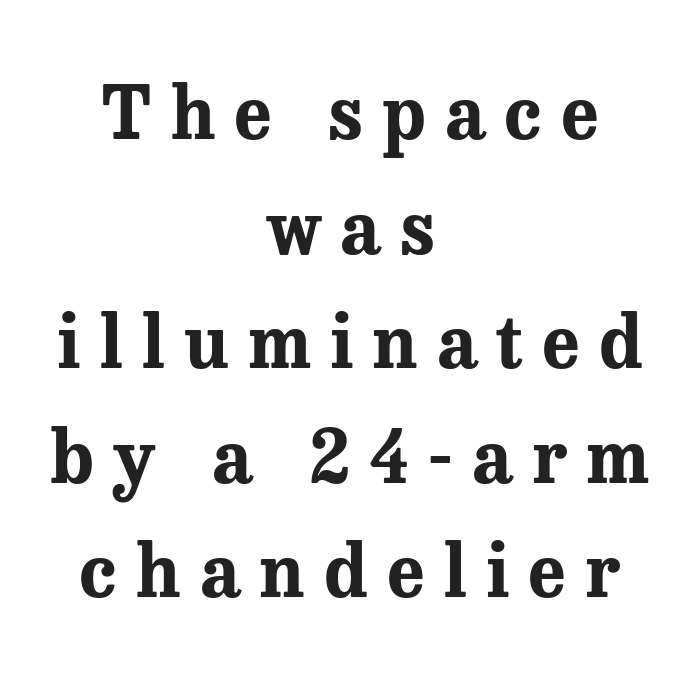
The image shows 73 px bold serif type, upright; set centered, normal line spacing (1.57x), unusually wide letter spacing (+0.26 em), not underlined; medium stroke contrast and a medium x-height.
